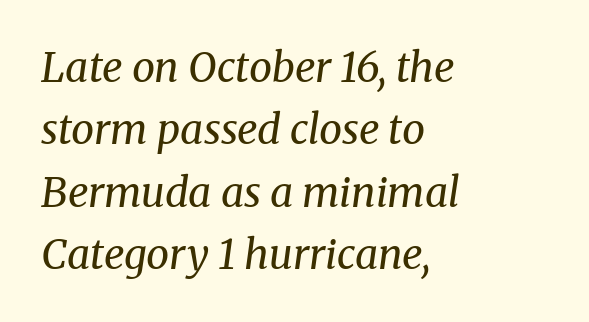
Q: Is the text bold? A: No.
Q: Is the text italic (slanted)? A: Yes, it leans right by about 8 degrees.
Q: Is the typeface a serif or a sans-serif typeface? A: Serif.
Q: Is the text underlined? A: No.
Q: How is the paragraph aligned? A: Left-aligned.
Q: Is the spacing between letters normal or unusually wide? A: Normal.
Q: Is the spacing between lines tight, normal or loose? A: Normal.
Q: Width (condensed, normal, or wide)? A: Normal.
Q: Stroke contrast? A: Medium.
Q: x-height? A: Medium.
Q: Monospaced? A: No.
